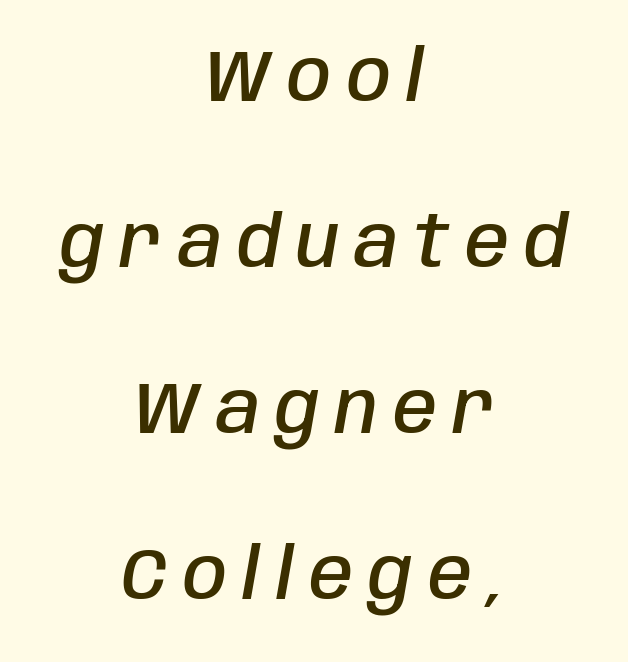
Each line is balanced around a shared central axis. You could not count columns in this text — the font is proportionally spaced. The rendering applies a slant to the glyphs. Firm but not heavy-handed strokes: this text is semibold. The tracking reads as deliberately expanded to a designer's eye.
